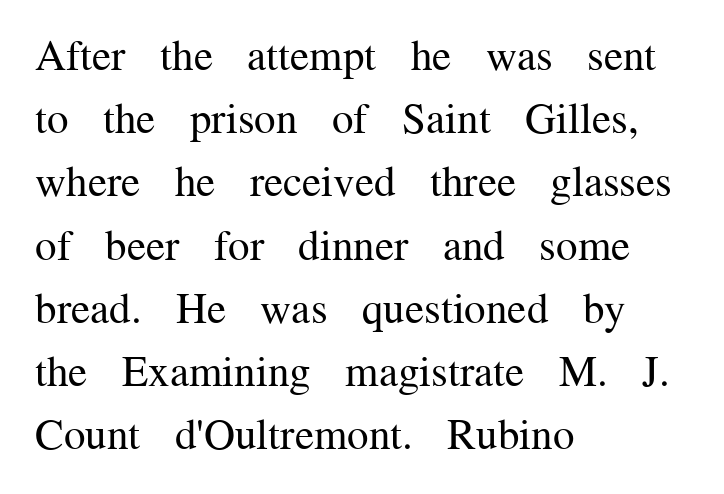
Q: Is the text bold? A: No.
Q: Is the text italic (slanted)? A: No, it is upright.
Q: Is the typeface a serif or a sans-serif typeface? A: Serif.
Q: Is the text underlined? A: No.
Q: How is the paragraph aligned? A: Left-aligned.
Q: Is the spacing between letters normal or unusually wide? A: Normal.
Q: Is the spacing between lines tight, normal or loose? A: Normal.
Q: Width (condensed, normal, or wide)? A: Normal.
Q: Stroke contrast? A: Medium.
Q: x-height? A: Medium.
Q: Monospaced? A: No.
